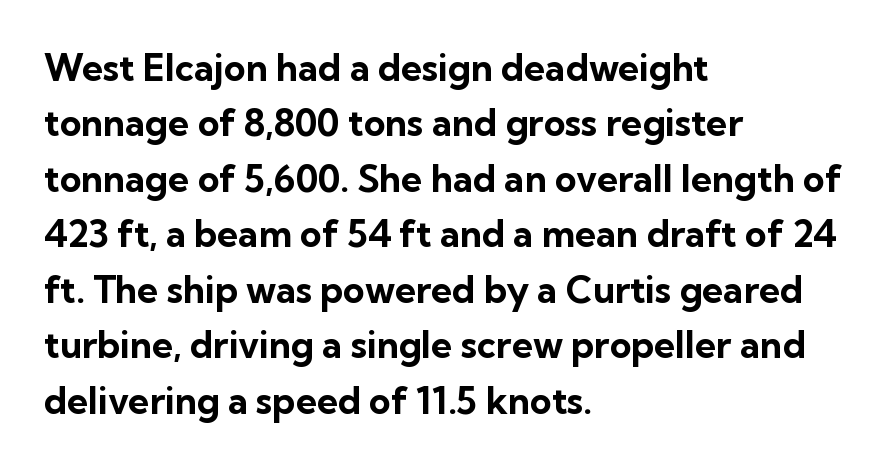
{"serif": "no", "italic": "no", "bold": "yes", "weight": "bold", "width": "normal", "stroke_contrast": "low", "x_height": "medium", "monospaced": "no", "underline": "no", "align": "left", "line_spacing": "normal", "line_spacing_ratio": 1.5, "letter_spacing": "normal", "letter_spacing_em": 0.0, "glyph_px": 37}
